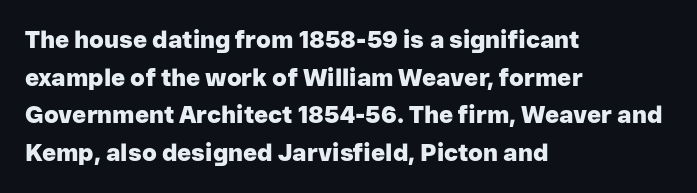
The image shows 24 px bold type, upright; set left-aligned, normal line spacing (1.57x), normal letter spacing, not underlined.
